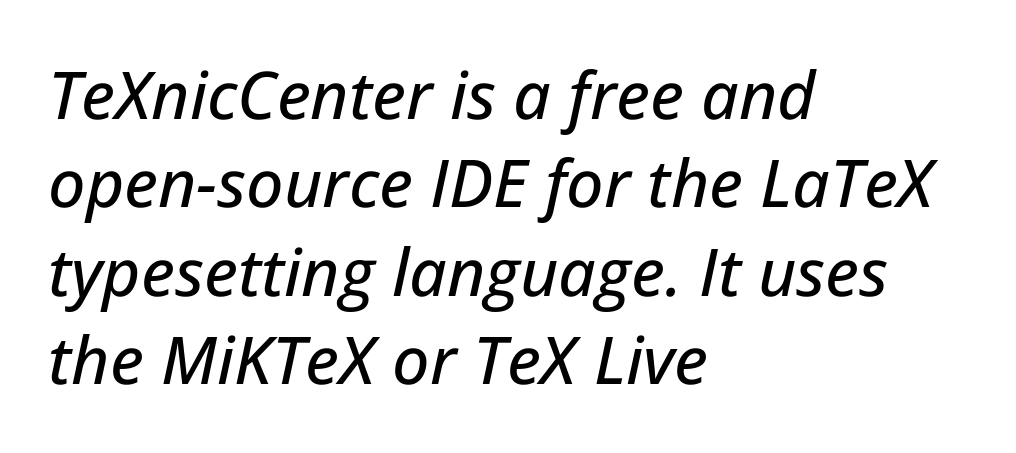
{"italic": "yes", "lean": "right", "slant_degrees": 12, "width": "normal", "stroke_contrast": "low", "x_height": "medium", "monospaced": "no", "underline": "no", "align": "left", "line_spacing": "normal", "line_spacing_ratio": 1.34, "letter_spacing": "normal", "letter_spacing_em": 0.0, "glyph_px": 66}
